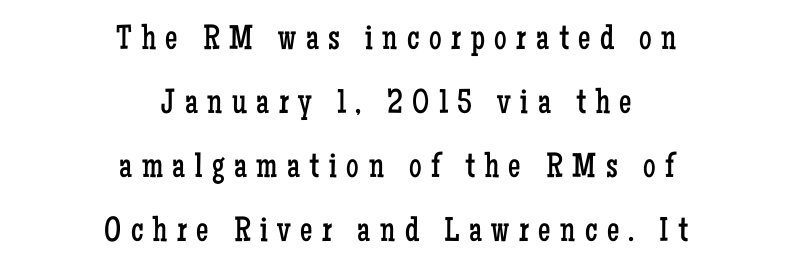
{"serif": "yes", "italic": "no", "bold": "no", "weight": "regular", "width": "condensed", "stroke_contrast": "low", "x_height": "medium", "monospaced": "no", "underline": "no", "align": "center", "line_spacing_ratio": 1.83, "letter_spacing": "wide", "letter_spacing_em": 0.27, "glyph_px": 35}
